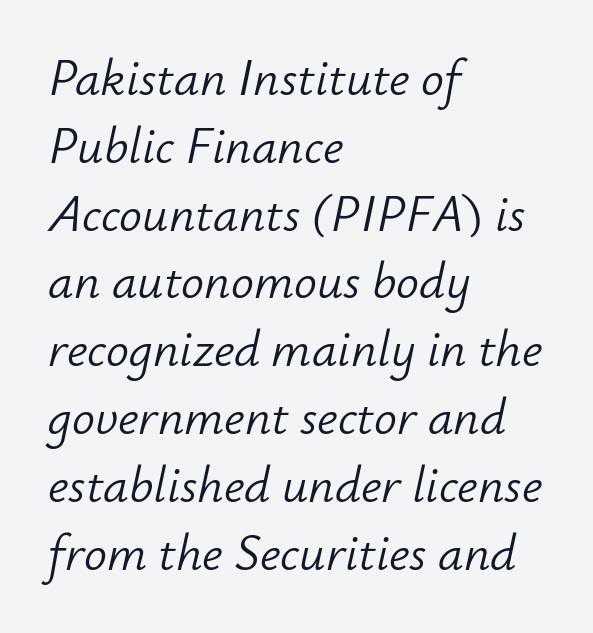
Q: Is the text bold? A: No.
Q: Is the text italic (slanted)? A: Yes, it leans right by about 12 degrees.
Q: Is the text underlined? A: No.
Q: How is the paragraph aligned? A: Left-aligned.
Q: Is the spacing between letters normal or unusually wide? A: Normal.
Q: Is the spacing between lines tight, normal or loose? A: Normal.
Q: Width (condensed, normal, or wide)? A: Normal.
Q: Stroke contrast? A: Low.
Q: x-height? A: Small.
Q: Monospaced? A: No.
